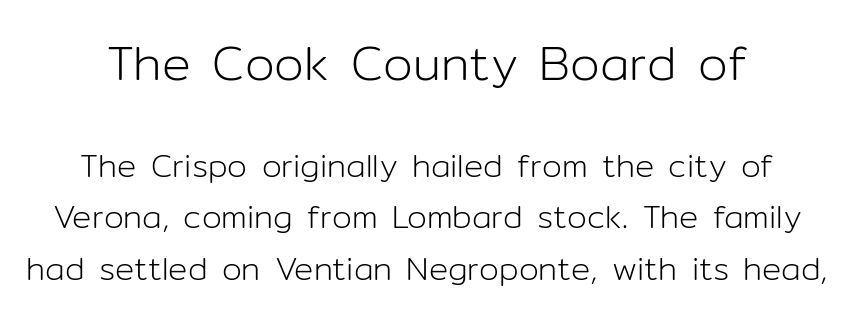
The image shows 48 px light sans-serif type, upright; set normal line spacing (1.61x), normal letter spacing, not underlined; the first (top) block is 1.5x larger; low stroke contrast and a medium x-height.
